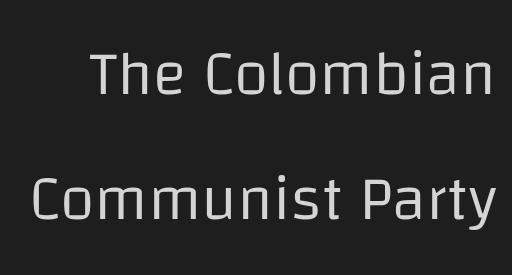
Q: Is the text bold? A: No.
Q: Is the text italic (slanted)? A: No, it is upright.
Q: Is the typeface a serif or a sans-serif typeface? A: Sans-serif.
Q: Is the text underlined? A: No.
Q: Is the spacing between letters normal or unusually wide? A: Normal.
Q: Is the spacing between lines tight, normal or loose? A: Loose.
Q: Width (condensed, normal, or wide)? A: Normal.
Q: Stroke contrast? A: Low.
Q: x-height? A: Large.
Q: Monospaced? A: No.
